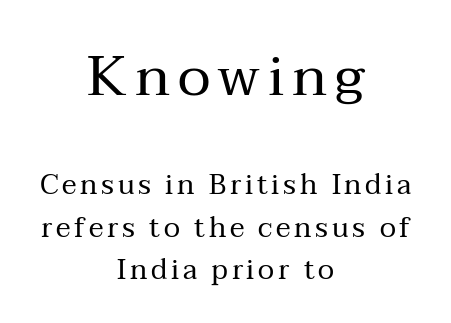
{"serif": "yes", "italic": "no", "bold": "no", "weight": "regular", "width": "normal", "stroke_contrast": "medium", "x_height": "medium", "monospaced": "no", "underline": "no", "align": "center", "line_spacing": "normal", "line_spacing_ratio": 1.53, "larger_block": "first", "size_ratio": 2.04, "glyph_px": 57}
